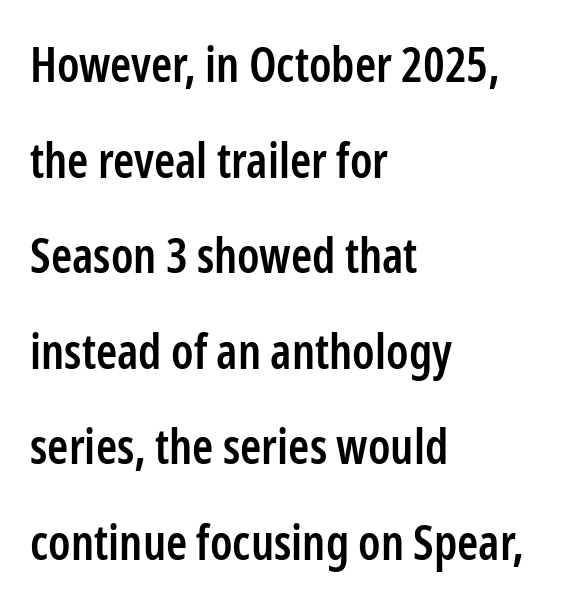
{"serif": "no", "italic": "no", "bold": "semi", "weight": "semibold", "width": "condensed", "stroke_contrast": "low", "x_height": "medium", "monospaced": "no", "underline": "no", "align": "left", "line_spacing": "loose", "line_spacing_ratio": 1.99, "letter_spacing": "normal", "letter_spacing_em": 0.0, "glyph_px": 48}
